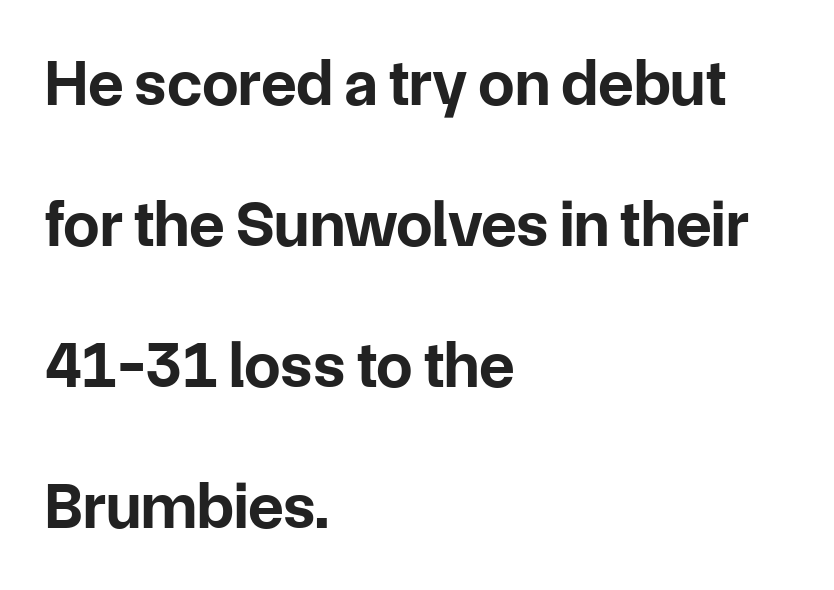
What's the leading like? Stretched, with rows far apart. Every letter is thick-stroked: bold, no question. Vertical strokes here are truly vertical. The letters advance in unequal steps, a hallmark of proportional type. This sample is left-justified, so line endings fall wherever the words run out.
